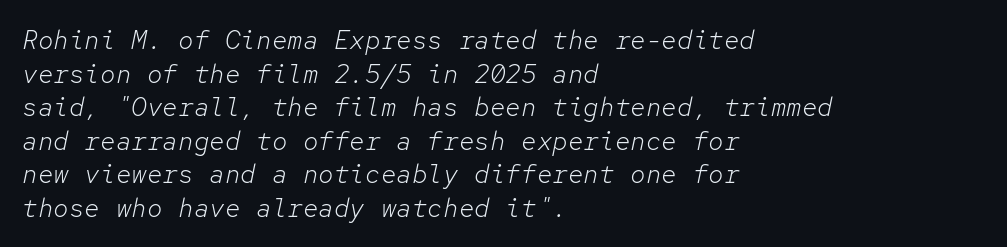
The image shows 26 px text type, italic (leaning right); set left-aligned, normal line spacing (1.29x), normal letter spacing, not underlined.
